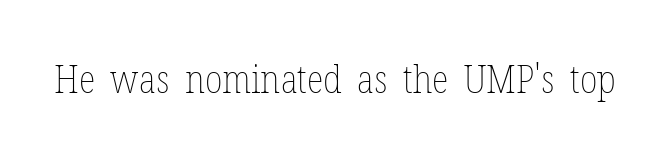
Q: Is the text bold? A: No.
Q: Is the text italic (slanted)? A: No, it is upright.
Q: Is the text underlined? A: No.
Q: Is the spacing between letters normal or unusually wide? A: Normal.
Q: Width (condensed, normal, or wide)? A: Condensed.
Q: Stroke contrast? A: Low.
Q: x-height? A: Medium.
Q: Monospaced? A: No.
